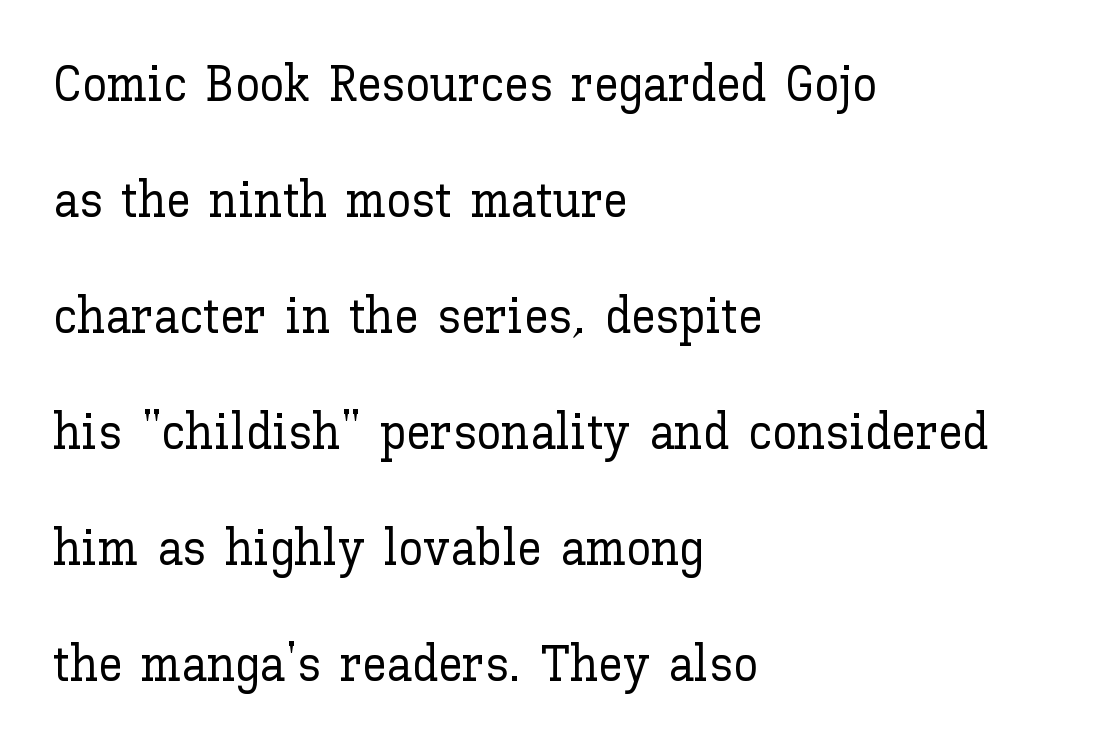
{"italic": "no", "width": "normal", "stroke_contrast": "low", "x_height": "medium", "monospaced": "no", "underline": "no", "align": "left", "line_spacing": "loose", "line_spacing_ratio": 2.32, "letter_spacing": "normal", "letter_spacing_em": 0.0, "glyph_px": 50}
